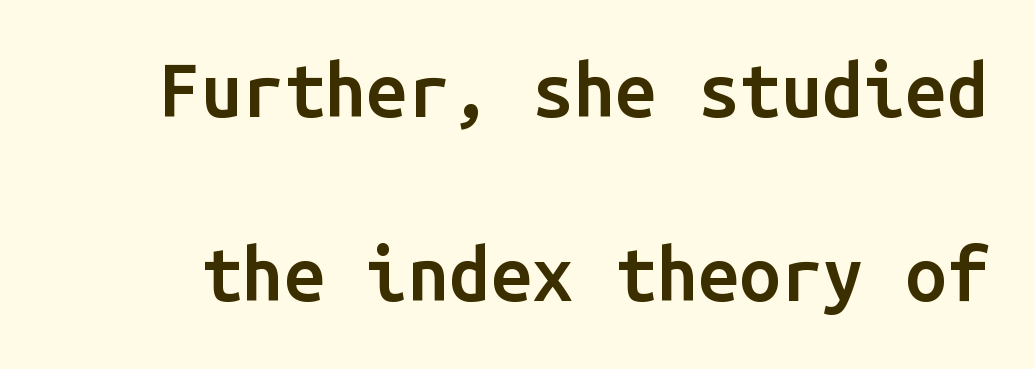
Q: Is the text bold? A: Semi-bold.
Q: Is the text italic (slanted)? A: No, it is upright.
Q: Is the typeface a serif or a sans-serif typeface? A: Sans-serif.
Q: Is the text underlined? A: No.
Q: Is the spacing between letters normal or unusually wide? A: Normal.
Q: Is the spacing between lines tight, normal or loose? A: Loose.
Q: Width (condensed, normal, or wide)? A: Normal.
Q: Stroke contrast? A: Low.
Q: x-height? A: Medium.
Q: Monospaced? A: Yes.
